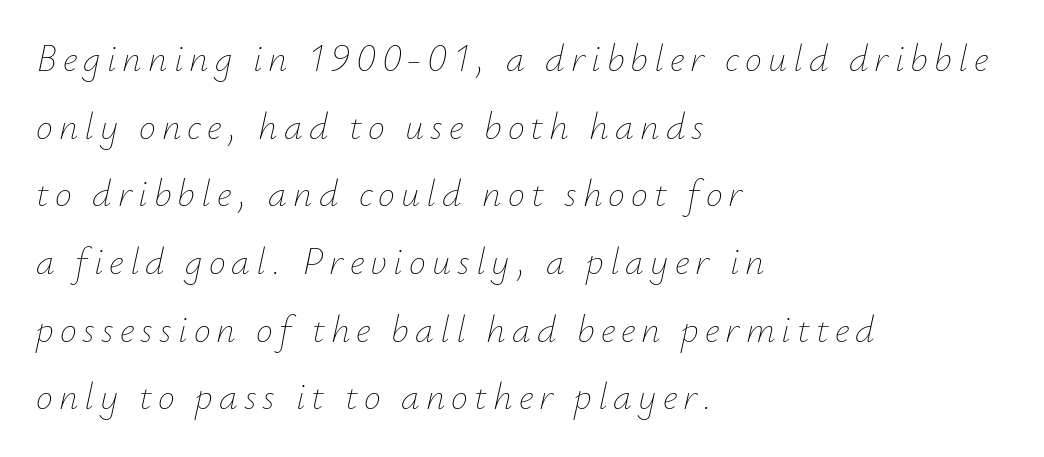
{"italic": "yes", "lean": "right", "slant_degrees": 12, "bold": "no", "weight": "thin", "width": "normal", "stroke_contrast": "low", "x_height": "small", "monospaced": "no", "underline": "no", "align": "left", "line_spacing_ratio": 1.78, "glyph_px": 38}
